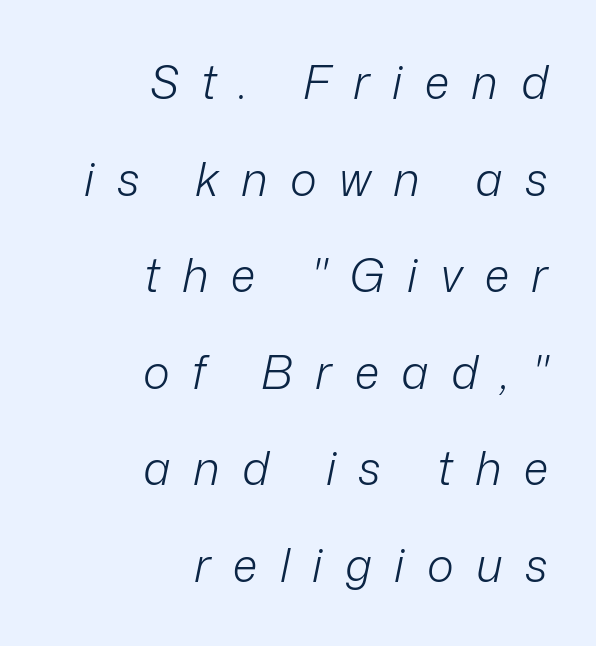
{"italic": "yes", "lean": "right", "slant_degrees": 12, "bold": "no", "weight": "light", "width": "normal", "stroke_contrast": "low", "x_height": "medium", "monospaced": "no", "underline": "no", "align": "right", "line_spacing": "loose", "line_spacing_ratio": 2.1, "letter_spacing": "wide", "letter_spacing_em": 0.49, "glyph_px": 46}
